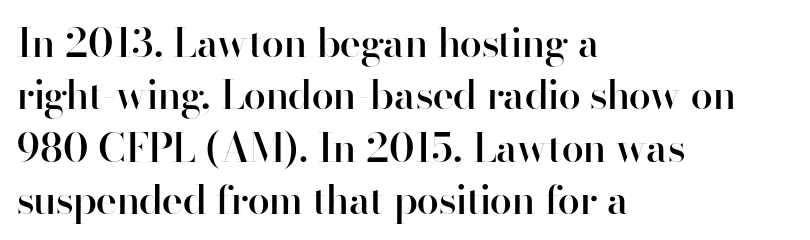
The rendering uses natural spacing where letterforms have individual widths. Check where the strokes stop: nothing finishes them off — pure sans. Line spacing here is normal. If you drew a ruler down the left edge, every line would touch it.
